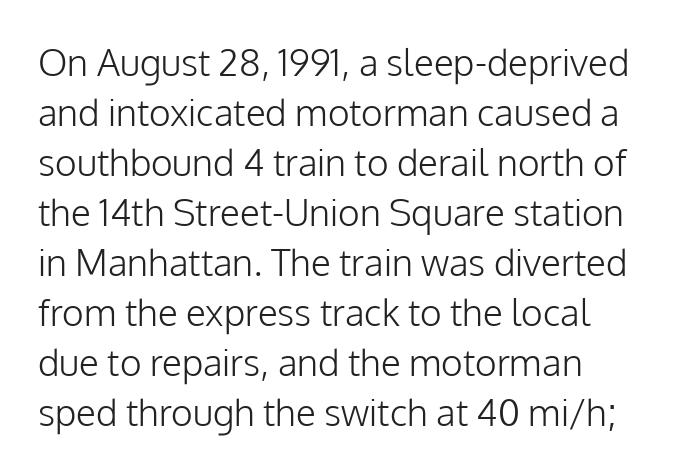
Q: Is the text bold? A: No.
Q: Is the text italic (slanted)? A: No, it is upright.
Q: Is the typeface a serif or a sans-serif typeface? A: Sans-serif.
Q: Is the text underlined? A: No.
Q: How is the paragraph aligned? A: Left-aligned.
Q: Is the spacing between letters normal or unusually wide? A: Normal.
Q: Is the spacing between lines tight, normal or loose? A: Normal.
Q: Width (condensed, normal, or wide)? A: Normal.
Q: Stroke contrast? A: Low.
Q: x-height? A: Medium.
Q: Monospaced? A: No.
